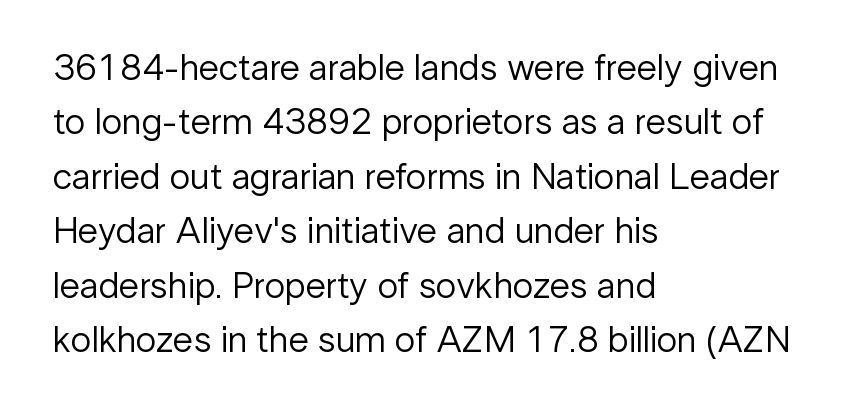
Q: Is the text bold? A: No.
Q: Is the text italic (slanted)? A: No, it is upright.
Q: Is the typeface a serif or a sans-serif typeface? A: Sans-serif.
Q: Is the text underlined? A: No.
Q: How is the paragraph aligned? A: Left-aligned.
Q: Is the spacing between letters normal or unusually wide? A: Normal.
Q: Is the spacing between lines tight, normal or loose? A: Normal.
Q: Width (condensed, normal, or wide)? A: Normal.
Q: Stroke contrast? A: Low.
Q: x-height? A: Medium.
Q: Monospaced? A: No.
